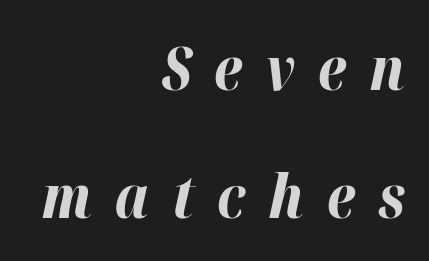
The image shows 61 px bold type, italic (leaning right); set right-aligned, loose line spacing (2.1x), unusually wide letter spacing (+0.38 em), not underlined; high stroke contrast and a medium x-height.
